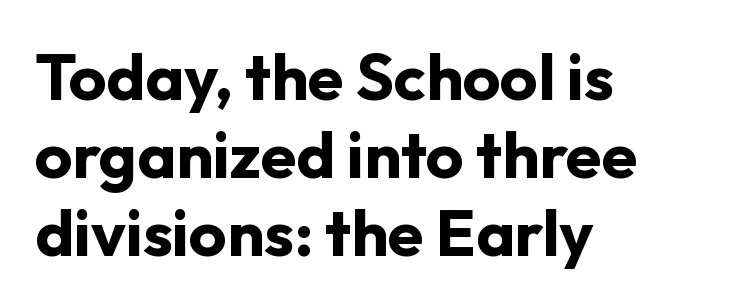
{"serif": "no", "italic": "no", "bold": "yes", "weight": "bold", "width": "normal", "stroke_contrast": "low", "x_height": "medium", "monospaced": "no", "underline": "no", "align": "left", "line_spacing_ratio": 1.2, "letter_spacing": "normal", "letter_spacing_em": 0.0, "glyph_px": 65}
